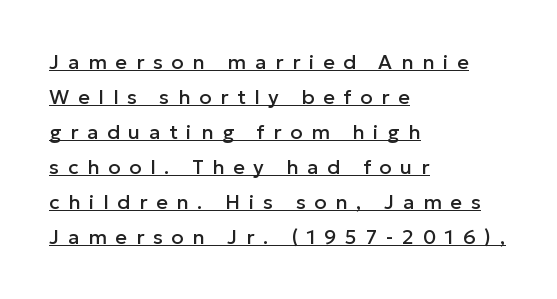
{"italic": "no", "underline": "yes", "align": "left", "line_spacing_ratio": 1.75, "letter_spacing": "wide", "letter_spacing_em": 0.44, "glyph_px": 20}
